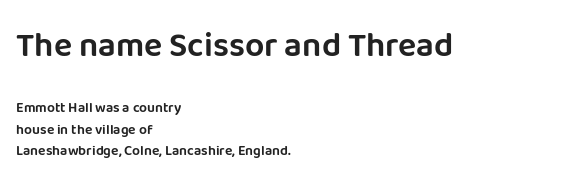
Spacing verdict: proportional, widths tailored to each character. The ragged edge is on the right, which tells us the setting is flush left. Size hierarchy here favors the leading block over the trailing one. This is roman type, the default non-slanted kind.
